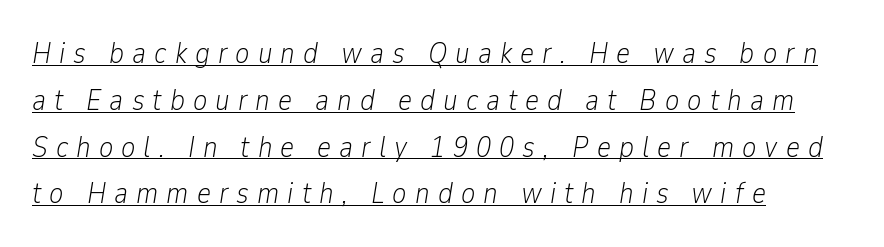
Q: Is the text bold? A: No.
Q: Is the text italic (slanted)? A: Yes, it leans right by about 9 degrees.
Q: Is the text underlined? A: Yes.
Q: How is the paragraph aligned? A: Left-aligned.
Q: Is the spacing between letters normal or unusually wide? A: Unusually wide.
Q: Is the spacing between lines tight, normal or loose? A: Normal.
Q: Width (condensed, normal, or wide)? A: Condensed.
Q: Stroke contrast? A: Low.
Q: x-height? A: Medium.
Q: Monospaced? A: No.
